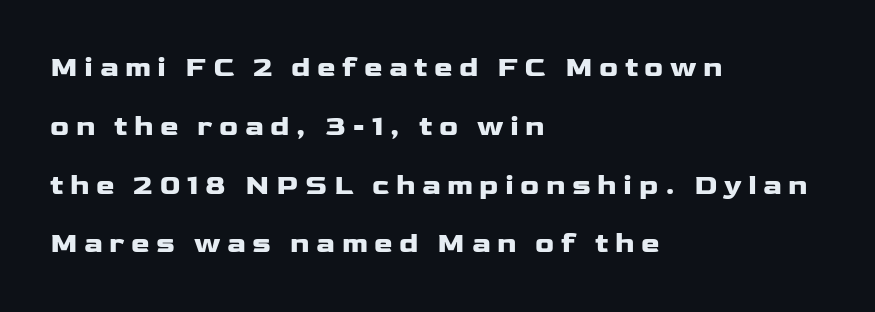
The image shows 28 px heavy, wide sans-serif type, upright; set left-aligned, loose line spacing (2.1x), unusually wide letter spacing (+0.23 em), not underlined; low stroke contrast and a medium x-height.
